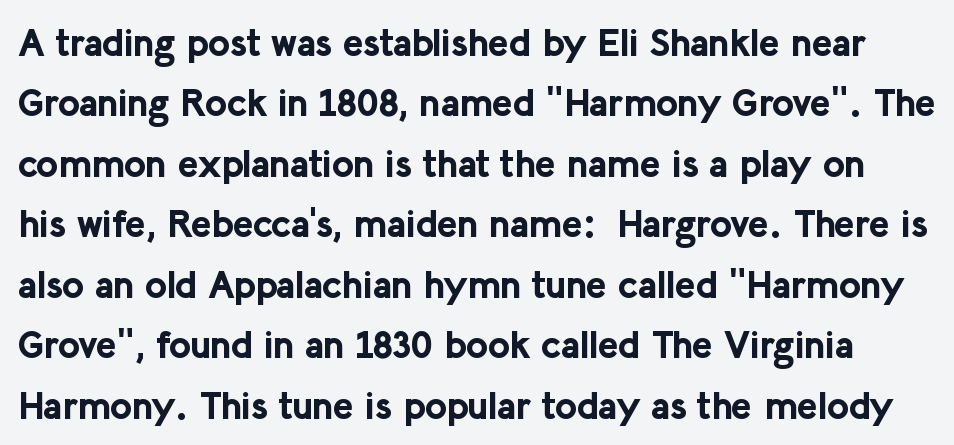
Standard letterfit; no display-style spreading of the glyphs. Each row of text sits above clean, open space. This rendering employs a face without finishing strokes, i.e., a sans-serif. The rendering uses natural spacing where letterforms have individual widths.
